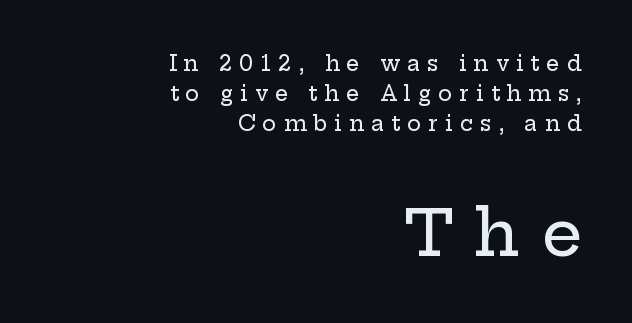
Each line ends at the same right margin while the left side varies. Compare the two chunks: the lower has the greater cap height. Varying glyph widths throughout — classic text-font behaviour. Unlike a clean sans, this face finishes its strokes with serifs. The lettering holds an erect, upright posture throughout. Vertically, the passage feels balanced, rows spaced as you'd expect.
